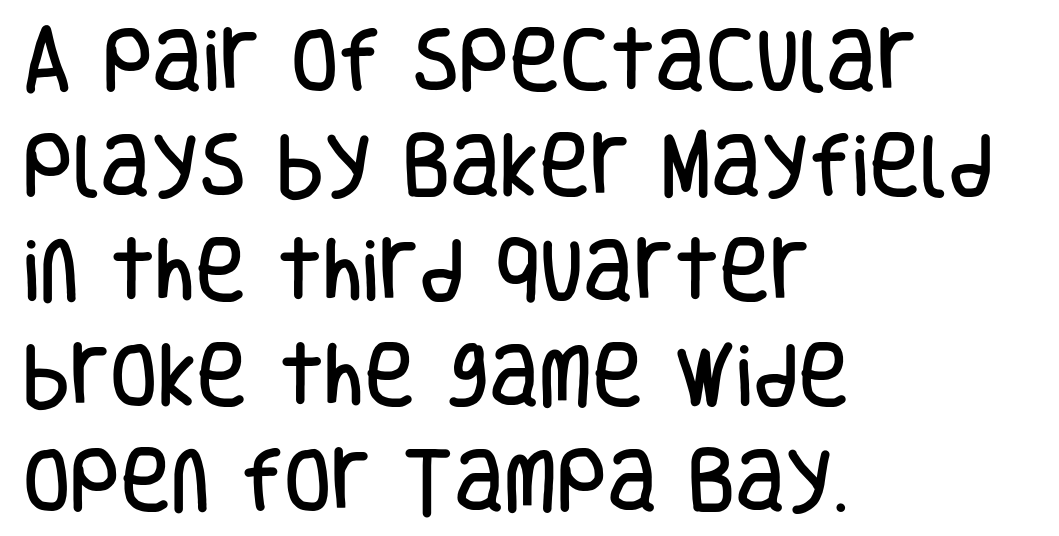
Q: Is the text italic (slanted)? A: No, it is upright.
Q: Is the typeface a serif or a sans-serif typeface? A: Sans-serif.
Q: Is the text underlined? A: No.
Q: How is the paragraph aligned? A: Left-aligned.
Q: Is the spacing between letters normal or unusually wide? A: Normal.
Q: Is the spacing between lines tight, normal or loose? A: Normal.
Q: Width (condensed, normal, or wide)? A: Condensed.
Q: Stroke contrast? A: Low.
Q: x-height? A: Large.
Q: Monospaced? A: No.
